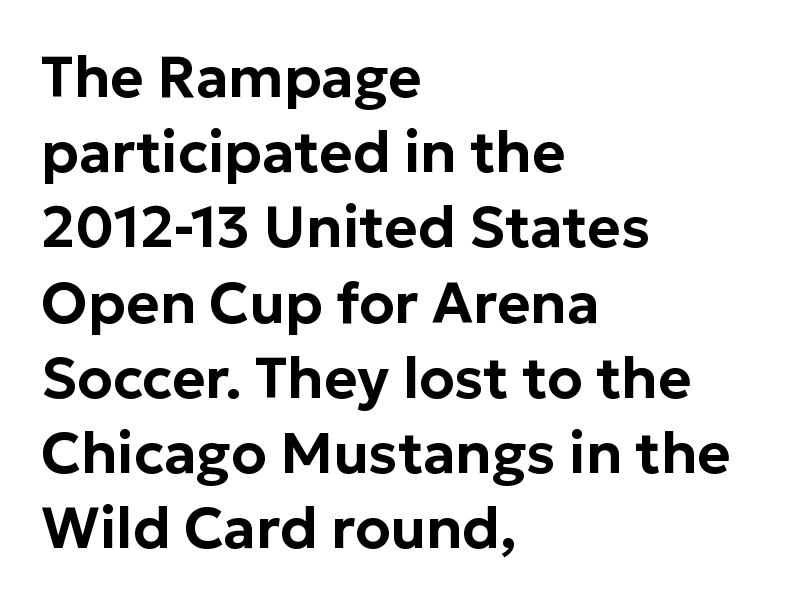
The image shows 57 px sans-serif type, upright; set left-aligned, normal line spacing (1.32x), normal letter spacing, not underlined; low stroke contrast and a medium x-height.
